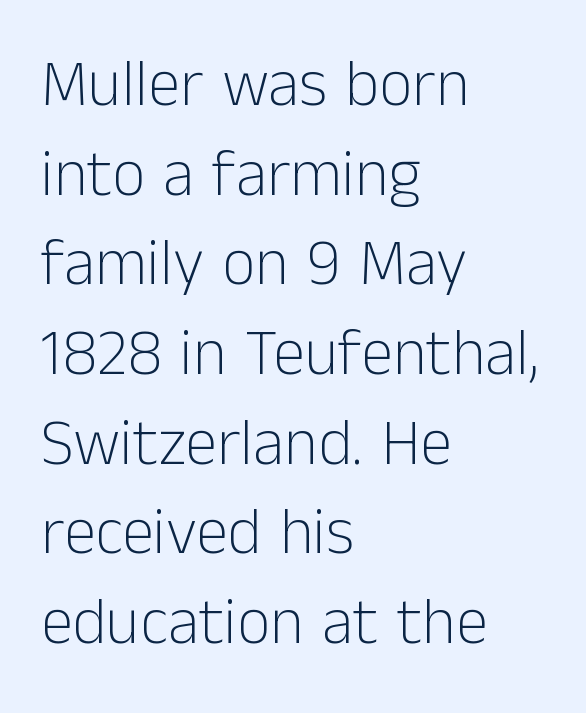
{"serif": "no", "italic": "no", "bold": "no", "weight": "light", "width": "normal", "stroke_contrast": "low", "x_height": "medium", "monospaced": "no", "underline": "no", "align": "left", "line_spacing": "normal", "line_spacing_ratio": 1.38, "letter_spacing": "normal", "letter_spacing_em": 0.0, "glyph_px": 65}
